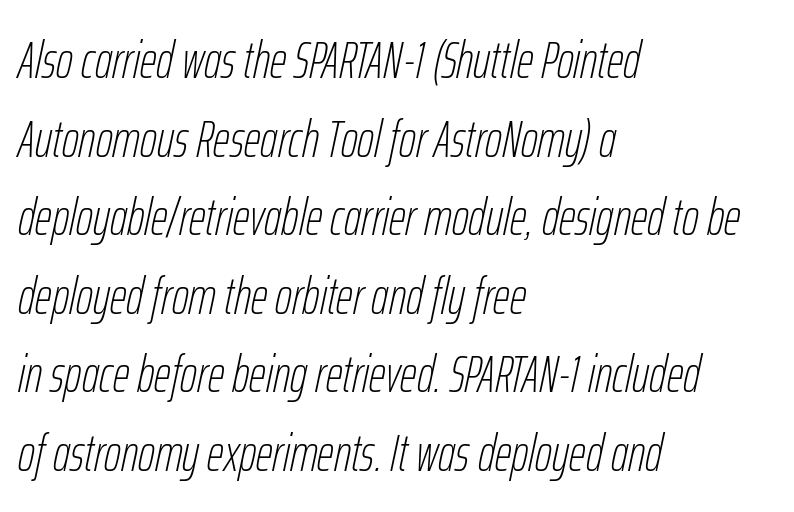
Leftover space on each line is placed entirely after the last word. Tracking here is standard; glyphs follow each other at the usual distance. The foot of each line stays bare and open. The strokes are not fattened; the text isn't bold. Each new line begins a customary step beneath the previous one. Each letter keeps its own natural width here, so spacing adapts to shape.
